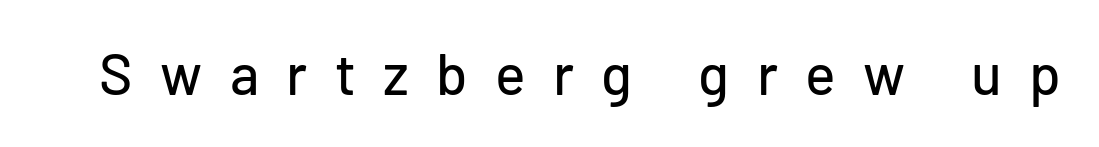
Tall strokes in this sample are plumb rather than angled. Stroke terminals: plain, sans-serif. This sample has the flowing, uneven cadence of proportional lettering. This sample uses expanded letter spacing, leaving extra air between glyphs. Just letters on the line, the space beneath them empty.
